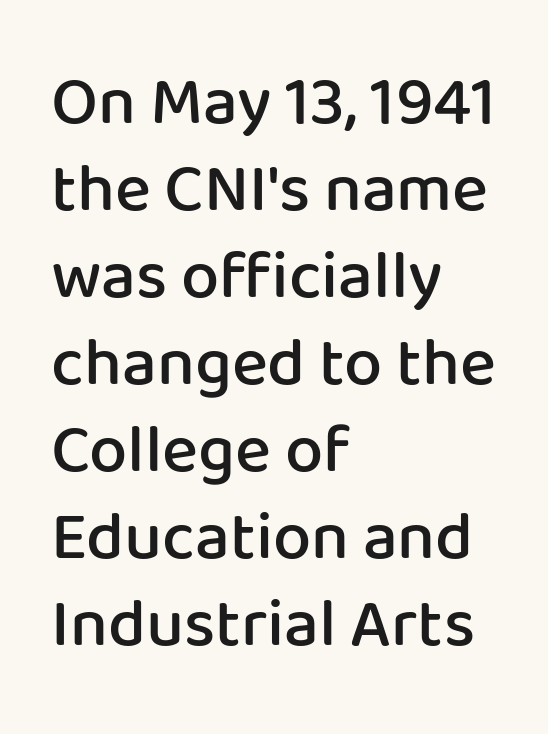
{"serif": "no", "italic": "no", "bold": "semi", "weight": "semibold", "width": "normal", "stroke_contrast": "low", "x_height": "medium", "monospaced": "no", "underline": "no", "align": "left", "line_spacing": "normal", "line_spacing_ratio": 1.28, "letter_spacing": "normal", "letter_spacing_em": 0.0, "glyph_px": 68}
